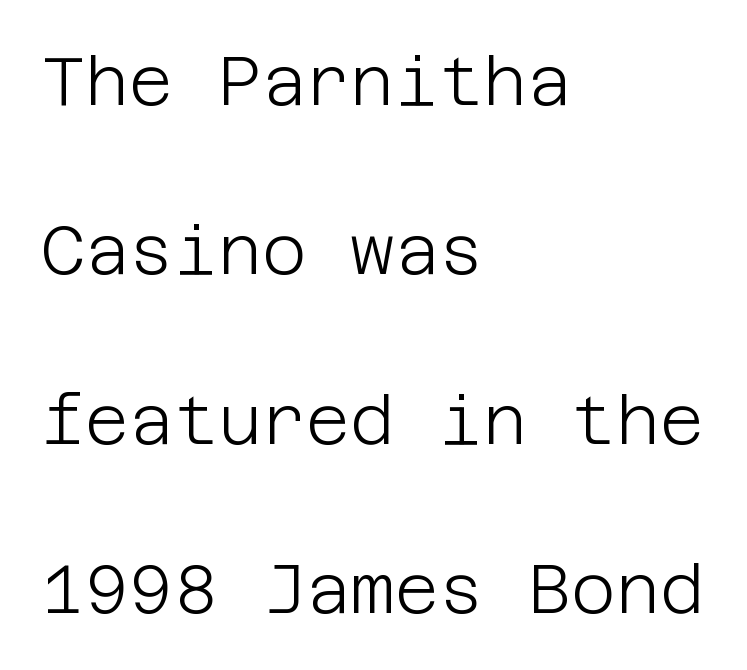
No word sits above an underline. Is the letter spacing exaggerated? No — it looks like the ordinary default. Horizontally, the lines are justified to the leading edge only. Note: no serifs on the glyphs.
